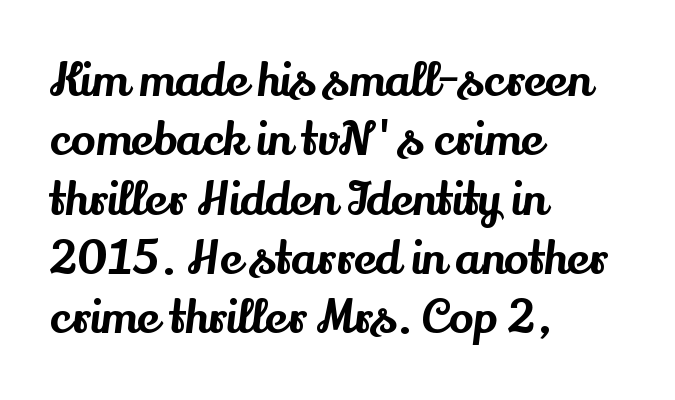
The image shows 46 px serif type; set left-aligned, normal line spacing (1.29x), normal letter spacing, not underlined; medium stroke contrast and a small x-height.
